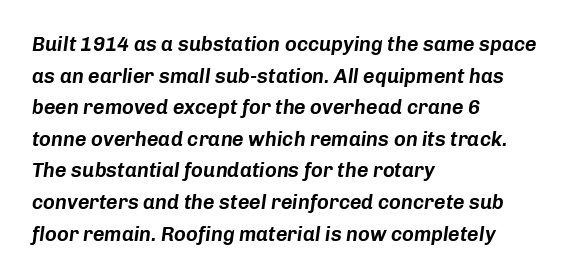
These lines keep a tight, regular rhythm from letter to letter. Posture: slanted. Anything drawn beneath the words? Only blank space. Each line starts at the same left margin while the right side varies.
